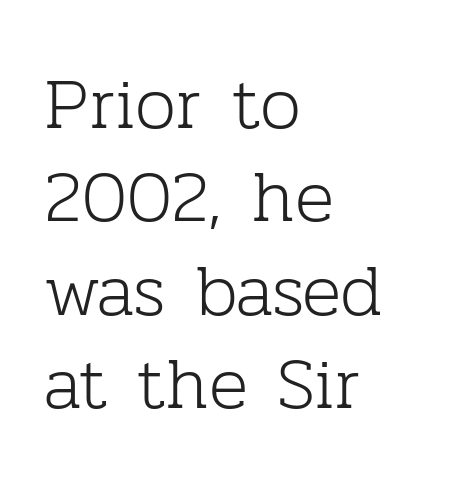
{"serif": "yes", "italic": "no", "bold": "no", "weight": "light", "width": "normal", "stroke_contrast": "low", "x_height": "medium", "monospaced": "no", "underline": "no", "align": "left", "line_spacing": "normal", "line_spacing_ratio": 1.28, "letter_spacing": "normal", "letter_spacing_em": 0.0, "glyph_px": 73}
